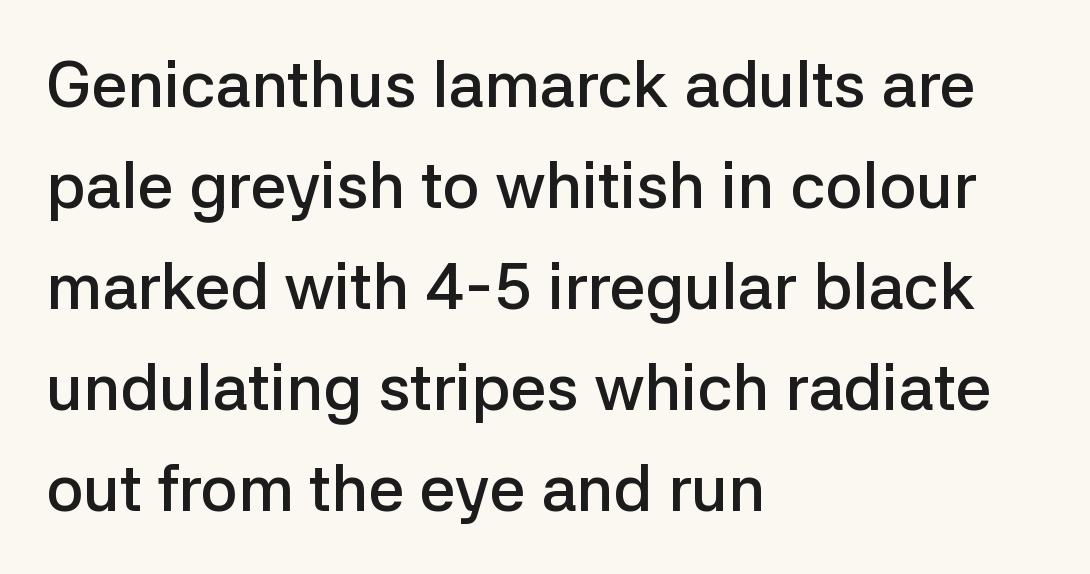
This is the regular roman posture of the typeface. Descenders are the only things crossing below the line. Weight: semibold (demi). Successive baselines arrive at the customary interval. How are the letters spaced? Ordinarily, with no added tracking.
